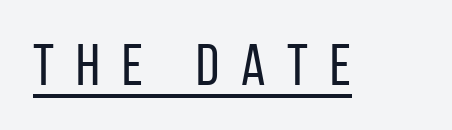
The image shows 58 px regular-weight, condensed sans-serif type, upright; set unusually wide letter spacing (+0.38 em), underlined; low stroke contrast and a large x-height.
